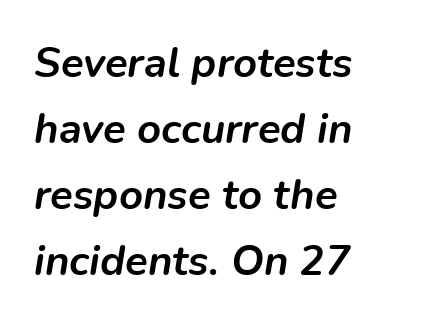
Q: Is the text bold? A: Yes.
Q: Is the text italic (slanted)? A: Yes, it leans right by about 9 degrees.
Q: Is the text underlined? A: No.
Q: How is the paragraph aligned? A: Left-aligned.
Q: Is the spacing between letters normal or unusually wide? A: Normal.
Q: Is the spacing between lines tight, normal or loose? A: Normal.
Q: Width (condensed, normal, or wide)? A: Normal.
Q: Stroke contrast? A: Low.
Q: x-height? A: Medium.
Q: Monospaced? A: No.
